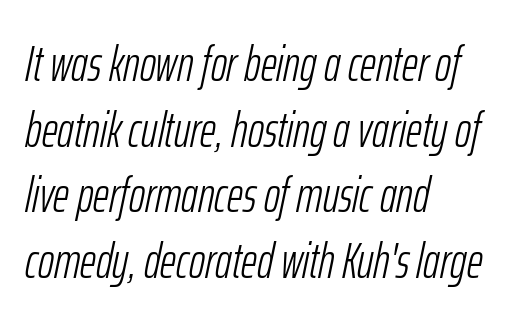
{"italic": "yes", "lean": "right", "slant_degrees": 12, "bold": "no", "weight": "light", "width": "condensed", "stroke_contrast": "low", "x_height": "medium", "monospaced": "no", "underline": "no", "align": "left", "line_spacing": "normal", "line_spacing_ratio": 1.34, "letter_spacing": "normal", "letter_spacing_em": 0.0, "glyph_px": 49}
